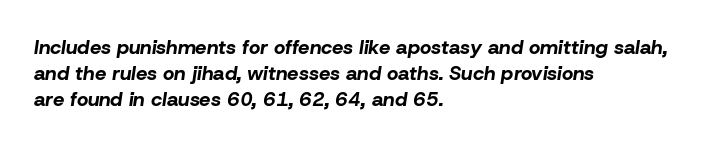
Q: Is the text bold? A: Yes.
Q: Is the text italic (slanted)? A: Yes, it leans right by about 8 degrees.
Q: Is the text underlined? A: No.
Q: How is the paragraph aligned? A: Left-aligned.
Q: Is the spacing between letters normal or unusually wide? A: Normal.
Q: Is the spacing between lines tight, normal or loose? A: Normal.
